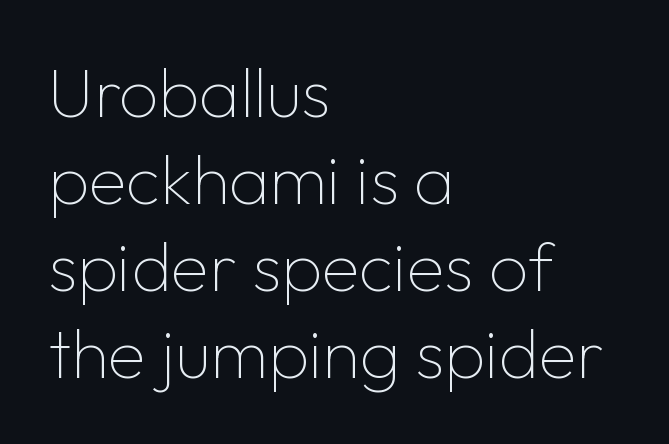
The baseline area is clear. Character widths vary here, with narrow letters taking less room than wide ones. These lines are set flush left with a ragged right edge. The vertical gap from one line to the next is medium.
